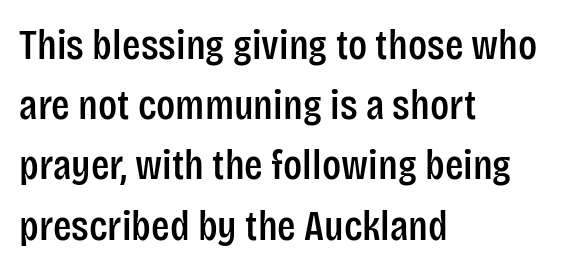
{"serif": "no", "italic": "no", "width": "condensed", "stroke_contrast": "low", "x_height": "large", "monospaced": "no", "underline": "no", "align": "left", "line_spacing": "normal", "line_spacing_ratio": 1.4, "letter_spacing": "normal", "letter_spacing_em": 0.0, "glyph_px": 43}
